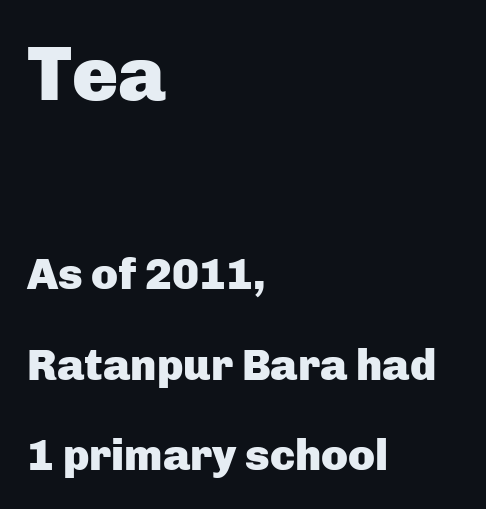
{"serif": "no", "italic": "no", "bold": "yes", "weight": "heavy", "width": "normal", "stroke_contrast": "low", "x_height": "medium", "monospaced": "no", "underline": "no", "align": "left", "line_spacing": "loose", "line_spacing_ratio": 2.06, "letter_spacing": "normal", "letter_spacing_em": 0.0, "larger_block": "first", "size_ratio": 1.75, "glyph_px": 77}
